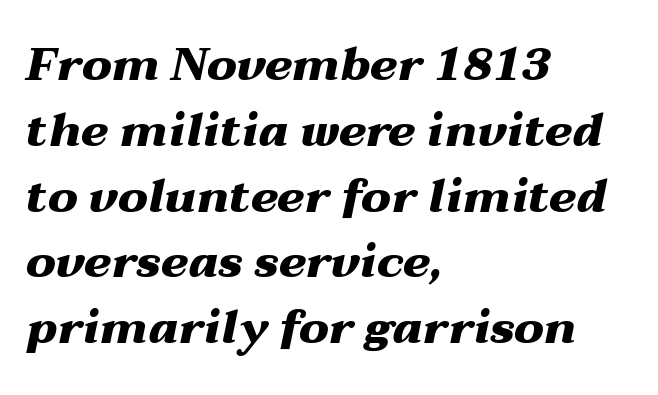
The image shows 46 px heavy, wide type, italic (leaning right); set left-aligned, normal line spacing (1.43x), normal letter spacing, not underlined; medium stroke contrast and a medium x-height.
